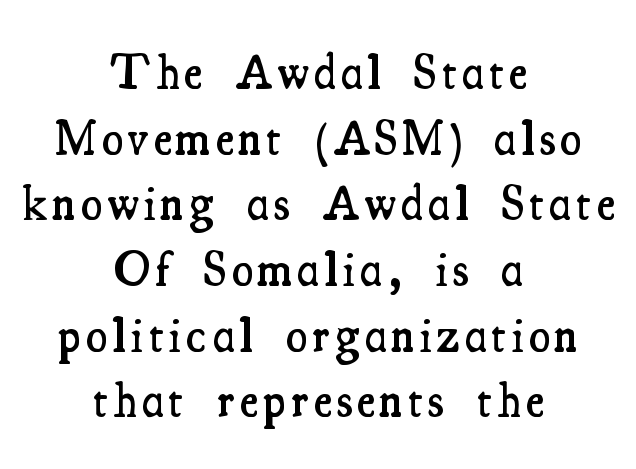
{"serif": "yes", "italic": "no", "bold": "semi", "weight": "semibold", "width": "condensed", "stroke_contrast": "medium", "x_height": "small", "monospaced": "no", "underline": "no", "align": "center", "line_spacing": "normal", "line_spacing_ratio": 1.34, "glyph_px": 49}
